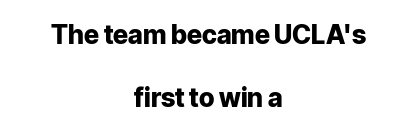
{"italic": "no", "bold": "yes", "underline": "no", "align": "center", "line_spacing": "loose", "line_spacing_ratio": 2.42, "letter_spacing": "normal", "letter_spacing_em": 0.0, "glyph_px": 26}
